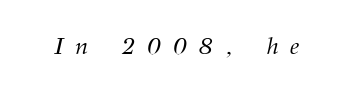
The image shows 24 px text type, italic (leaning right); set unusually wide letter spacing (+0.5 em), not underlined.
